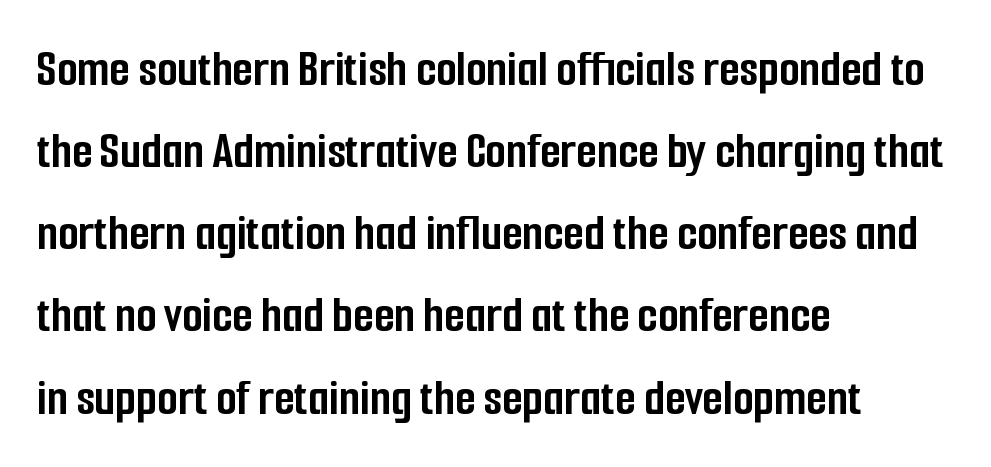
The image shows 53 px semibold, condensed sans-serif type, upright; set left-aligned, normal line spacing (1.55x), normal letter spacing, not underlined; low stroke contrast and a medium x-height.
